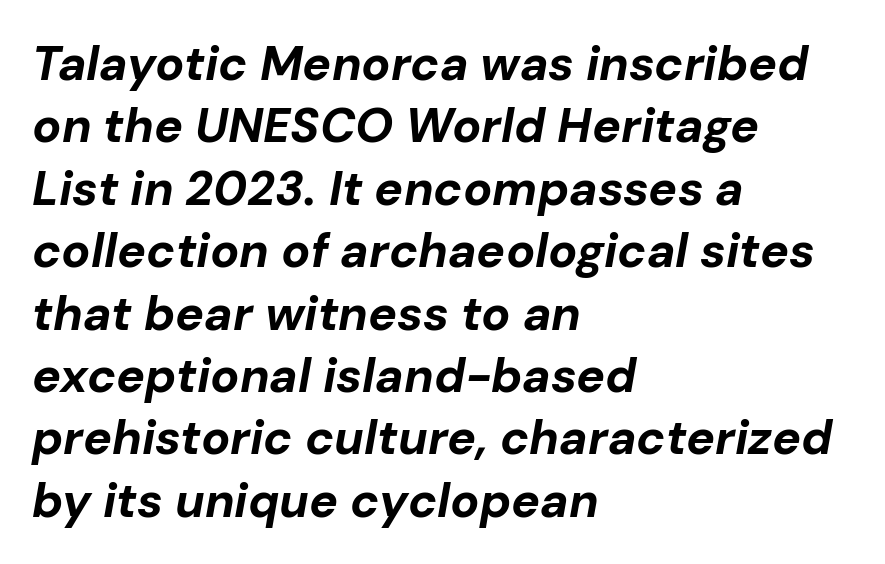
Lines of text with bare space underneath. Observe the ordinary spacing: letters are neighbours, not strangers. A full-strength bold gives these letters their thick strokes. Is this a fixed-width face? No — the glyphs have proportional, varying widths. One glance says typical: line gaps are just what's usual.
